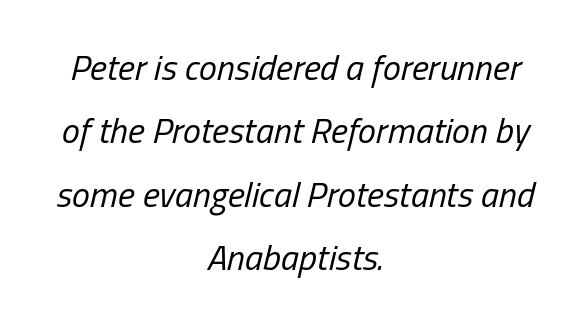
Spacing verdict: proportional, widths tailored to each character. The passage is arranged like a title page — every line centered. The letterforms sit shoulder to shoulder at normal distance. Glance below the letters and you will spot only blank space. It's the slanting kind of type. The font is comparable to plain body text, perhaps lighter.
